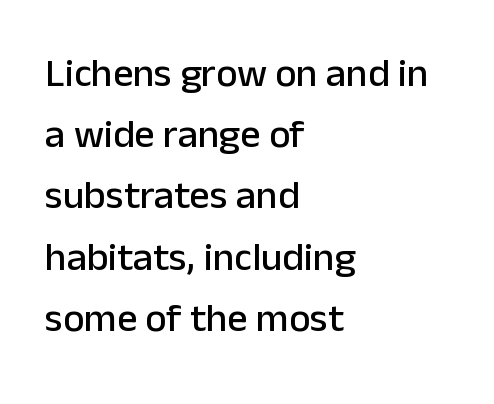
{"serif": "no", "italic": "no", "width": "normal", "stroke_contrast": "low", "x_height": "medium", "monospaced": "no", "underline": "no", "align": "left", "line_spacing": "normal", "line_spacing_ratio": 1.53, "letter_spacing": "normal", "letter_spacing_em": 0.0, "glyph_px": 40}
